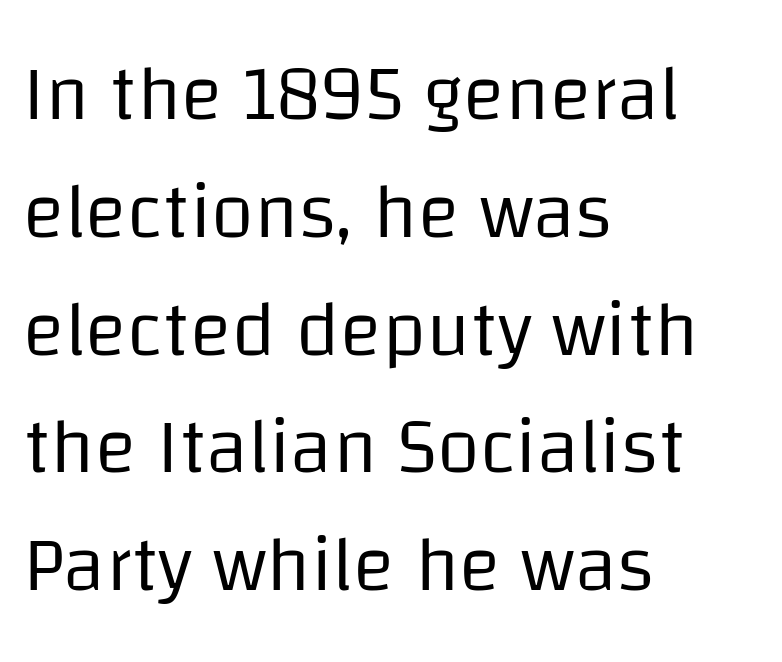
The image shows 78 px regular-weight sans-serif type, upright; set left-aligned, normal line spacing (1.51x), normal letter spacing, not underlined; low stroke contrast and a large x-height.
